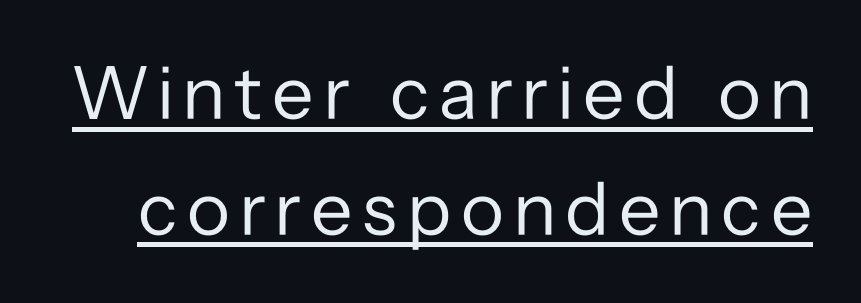
Q: Is the text bold? A: No.
Q: Is the text italic (slanted)? A: No, it is upright.
Q: Is the typeface a serif or a sans-serif typeface? A: Sans-serif.
Q: Is the text underlined? A: Yes.
Q: Is the spacing between lines tight, normal or loose? A: Normal.
Q: Width (condensed, normal, or wide)? A: Normal.
Q: Stroke contrast? A: Low.
Q: x-height? A: Medium.
Q: Monospaced? A: No.
